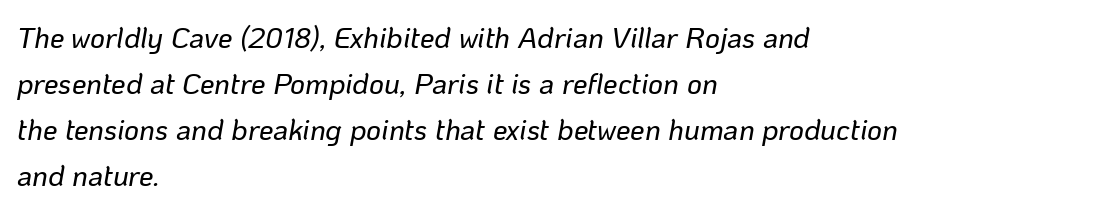
The image shows 29 px text type, italic (leaning right); set left-aligned, normal line spacing (1.59x), normal letter spacing, not underlined; low stroke contrast and a medium x-height.
